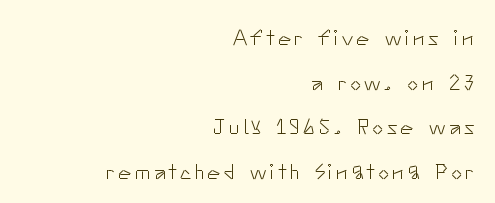
{"italic": "no", "bold": "no", "underline": "no", "align": "right", "line_spacing": "loose", "line_spacing_ratio": 2.03, "glyph_px": 22}
